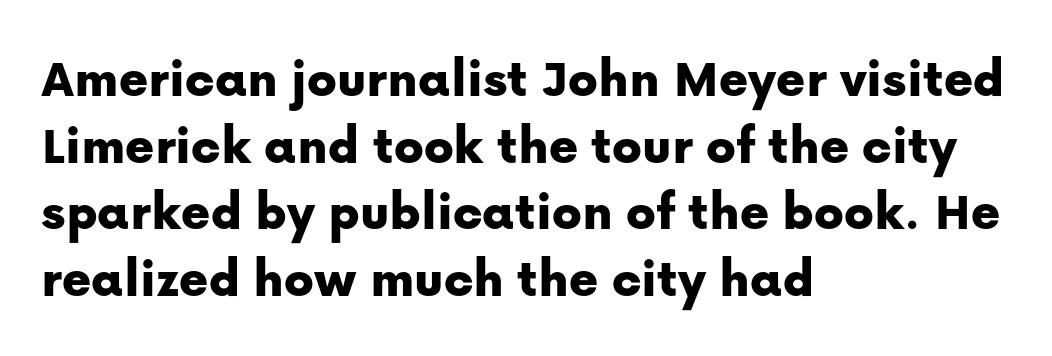
{"serif": "no", "italic": "no", "width": "normal", "stroke_contrast": "low", "x_height": "medium", "monospaced": "no", "underline": "no", "align": "left", "line_spacing_ratio": 1.21, "letter_spacing": "normal", "letter_spacing_em": 0.0, "glyph_px": 55}
